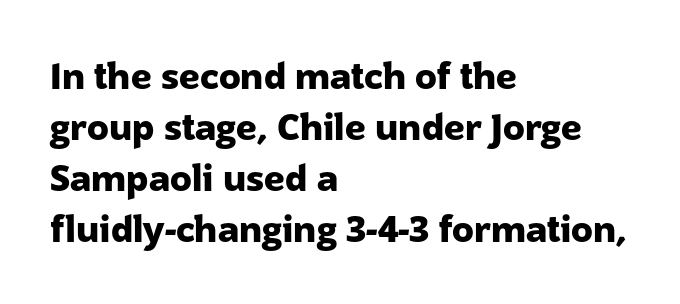
Q: Is the text bold? A: Yes.
Q: Is the text italic (slanted)? A: No, it is upright.
Q: Is the typeface a serif or a sans-serif typeface? A: Sans-serif.
Q: Is the text underlined? A: No.
Q: How is the paragraph aligned? A: Left-aligned.
Q: Is the spacing between letters normal or unusually wide? A: Normal.
Q: Is the spacing between lines tight, normal or loose? A: Normal.
Q: Width (condensed, normal, or wide)? A: Normal.
Q: Stroke contrast? A: Low.
Q: x-height? A: Medium.
Q: Monospaced? A: No.
